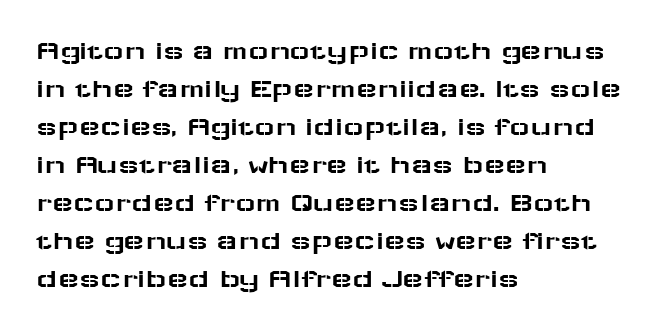
Only glyphs here, with clear space below each row. Does the leading feel generous? No, just average. Quick note: not italic, upright. Serif or sans? Sans — the stroke terminals are bare.
